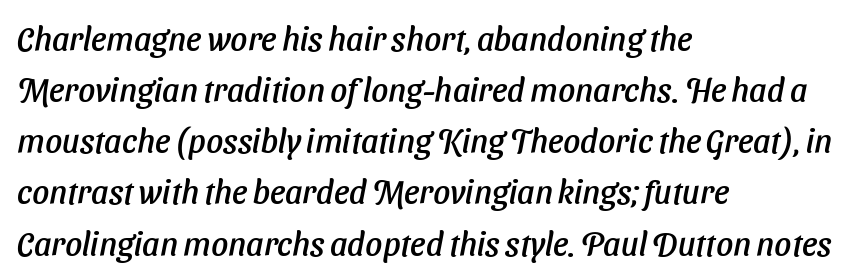
Q: Is the typeface a serif or a sans-serif typeface? A: Serif.
Q: Is the text underlined? A: No.
Q: How is the paragraph aligned? A: Left-aligned.
Q: Is the spacing between letters normal or unusually wide? A: Normal.
Q: Is the spacing between lines tight, normal or loose? A: Normal.
Q: Width (condensed, normal, or wide)? A: Normal.
Q: Stroke contrast? A: Low.
Q: x-height? A: Medium.
Q: Monospaced? A: No.
